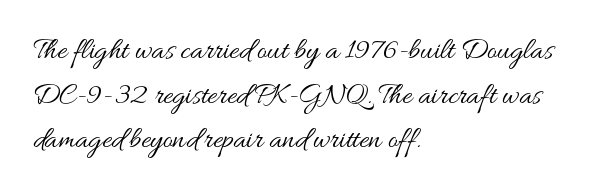
Q: Is the text bold? A: No.
Q: Is the text italic (slanted)? A: Yes.
Q: Is the text underlined? A: No.
Q: How is the paragraph aligned? A: Left-aligned.
Q: Is the spacing between letters normal or unusually wide? A: Normal.
Q: Is the spacing between lines tight, normal or loose? A: Normal.
Q: Width (condensed, normal, or wide)? A: Wide.
Q: Stroke contrast? A: Medium.
Q: x-height? A: Small.
Q: Monospaced? A: No.
